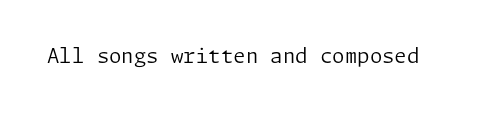
Posture: upright roman. Short note: letters normally spaced. The weight would be labelled regular, book, light, or lighter still. Lines of text with bare space underneath.
